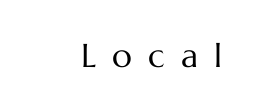
Q: Is the text bold? A: No.
Q: Is the text italic (slanted)? A: No, it is upright.
Q: Is the text underlined? A: No.
Q: Is the spacing between letters normal or unusually wide? A: Unusually wide.
Q: Width (condensed, normal, or wide)? A: Normal.
Q: Stroke contrast? A: Medium.
Q: x-height? A: Medium.
Q: Monospaced? A: No.
